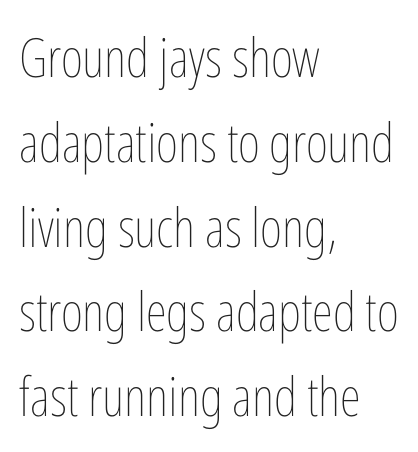
{"italic": "no", "bold": "no", "weight": "thin", "width": "condensed", "stroke_contrast": "low", "x_height": "medium", "monospaced": "no", "underline": "no", "align": "left", "line_spacing": "normal", "line_spacing_ratio": 1.57, "letter_spacing": "normal", "letter_spacing_em": 0.0, "glyph_px": 54}
